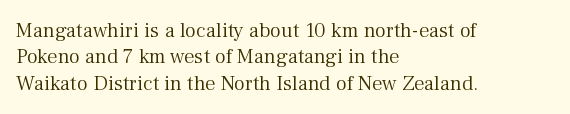
{"italic": "no", "bold": "no", "underline": "no", "align": "left", "line_spacing": "normal", "line_spacing_ratio": 1.26, "letter_spacing": "normal", "letter_spacing_em": 0.0, "glyph_px": 21}
